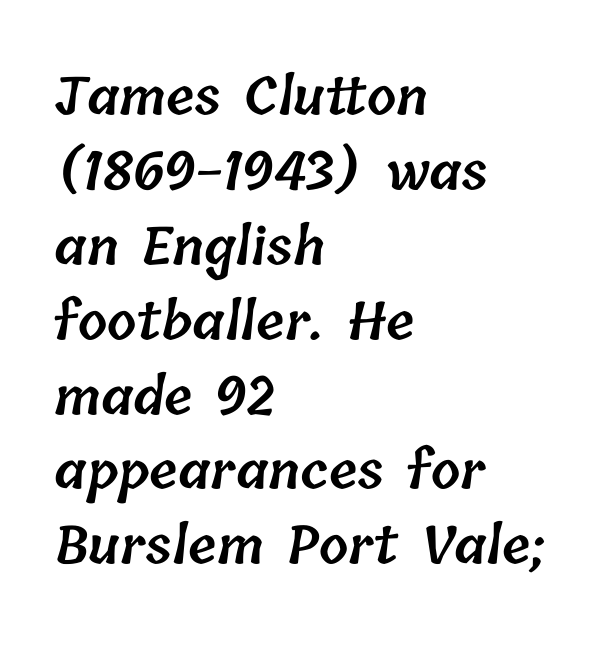
{"bold": "semi", "weight": "semibold", "width": "normal", "stroke_contrast": "low", "x_height": "medium", "monospaced": "no", "underline": "no", "align": "left", "line_spacing": "normal", "line_spacing_ratio": 1.44, "letter_spacing": "normal", "letter_spacing_em": 0.0, "glyph_px": 52}
